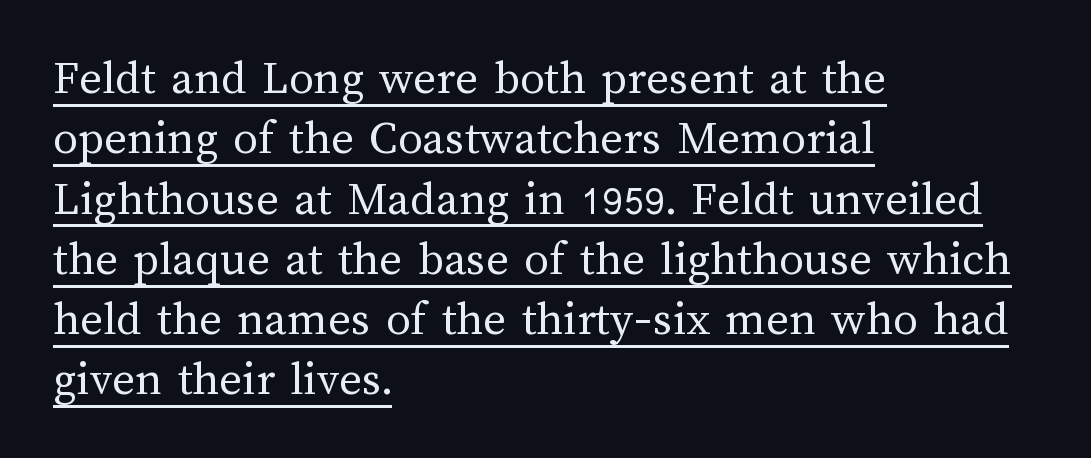
The image shows 49 px regular-weight type, upright; set left-aligned, line spacing 1.23x, normal letter spacing, underlined; medium stroke contrast and a medium x-height.
